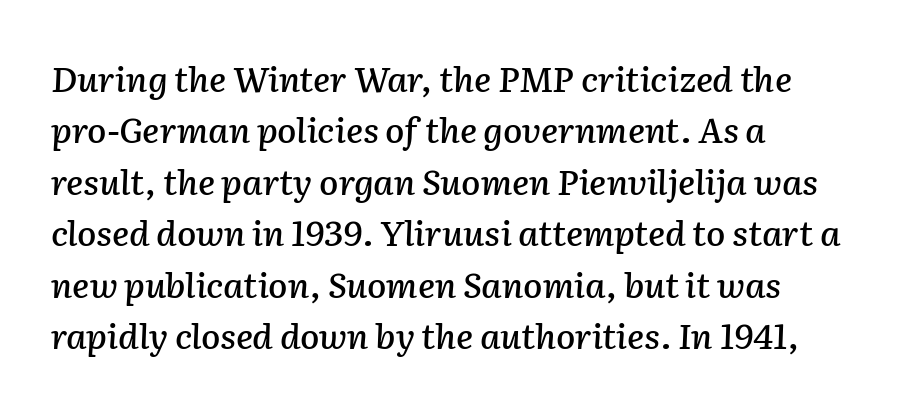
The image shows 35 px text type, italic (leaning right); set left-aligned, normal line spacing (1.47x), normal letter spacing, not underlined; low stroke contrast and a medium x-height.
